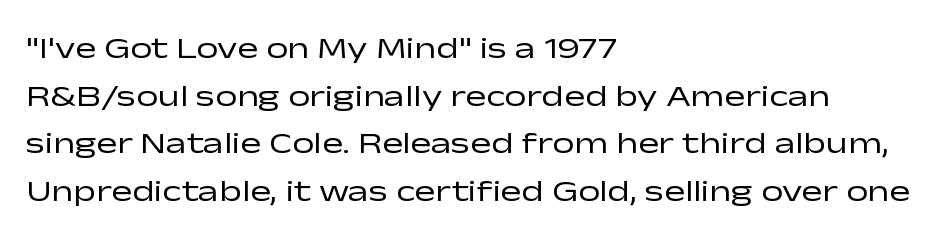
Q: Is the text bold? A: No.
Q: Is the text italic (slanted)? A: No, it is upright.
Q: Is the typeface a serif or a sans-serif typeface? A: Sans-serif.
Q: Is the text underlined? A: No.
Q: How is the paragraph aligned? A: Left-aligned.
Q: Is the spacing between letters normal or unusually wide? A: Normal.
Q: Is the spacing between lines tight, normal or loose? A: Normal.
Q: Width (condensed, normal, or wide)? A: Wide.
Q: Stroke contrast? A: Low.
Q: x-height? A: Medium.
Q: Monospaced? A: No.
